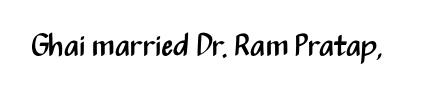
Weight: not bold — regular or lighter. This sample has the flowing, uneven cadence of proportional lettering. Descenders are the only things crossing below the line. Ordinary non-slanted type is in use. Nothing sits at the stroke ends, so this counts as sans-serif.
